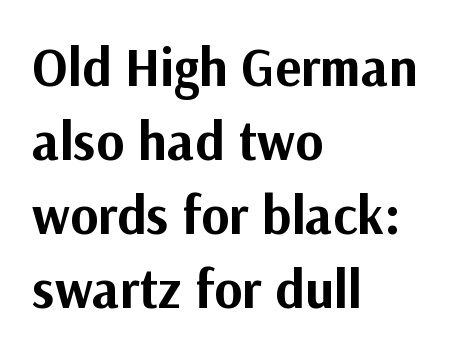
{"serif": "no", "italic": "no", "bold": "yes", "weight": "bold", "width": "normal", "stroke_contrast": "medium", "x_height": "medium", "monospaced": "no", "underline": "no", "align": "left", "line_spacing": "normal", "line_spacing_ratio": 1.37, "letter_spacing": "normal", "letter_spacing_em": 0.0, "glyph_px": 54}
